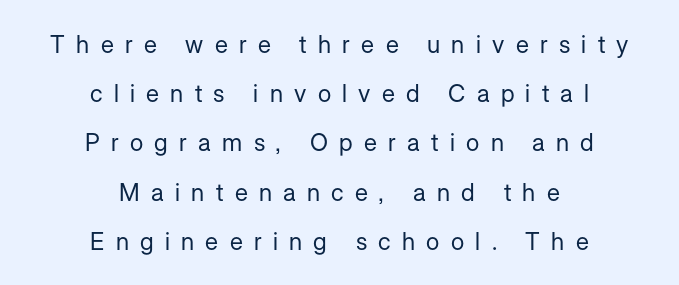
Q: Is the text bold? A: No.
Q: Is the text italic (slanted)? A: No, it is upright.
Q: Is the text underlined? A: No.
Q: How is the paragraph aligned? A: Centered.
Q: Is the spacing between letters normal or unusually wide? A: Unusually wide.
Q: Is the spacing between lines tight, normal or loose? A: Loose.
